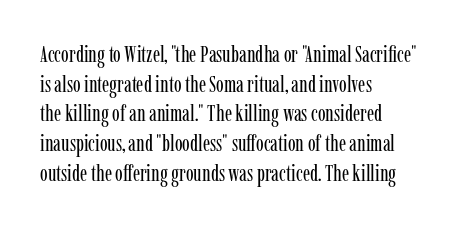
{"italic": "no", "bold": "no", "underline": "no", "align": "left", "line_spacing": "normal", "line_spacing_ratio": 1.29, "letter_spacing": "normal", "letter_spacing_em": 0.0, "glyph_px": 23}
